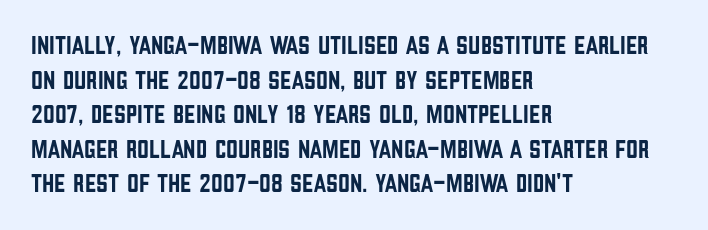
The image shows 26 px text type, upright; set left-aligned, normal line spacing (1.33x), normal letter spacing, not underlined.
